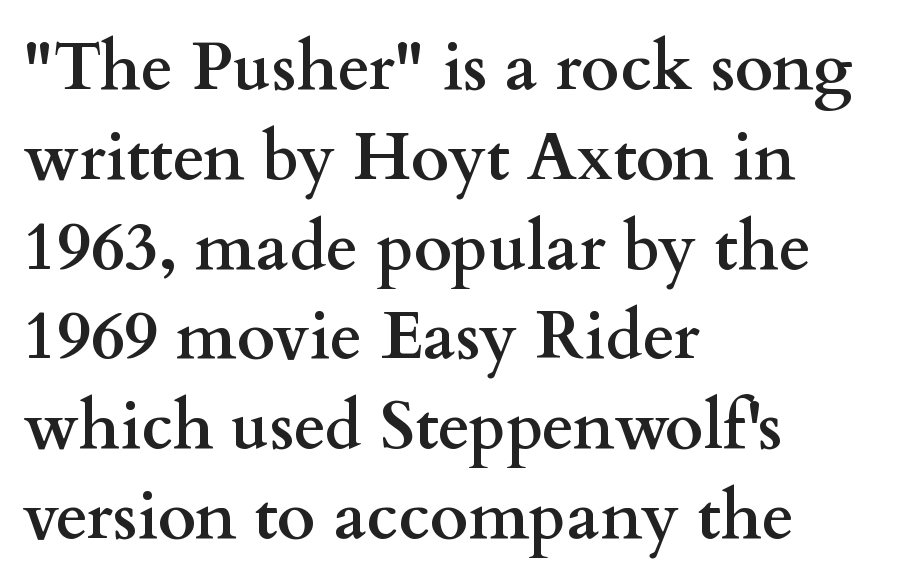
{"serif": "yes", "italic": "no", "bold": "yes", "weight": "semibold", "width": "wide", "stroke_contrast": "medium", "x_height": "small", "monospaced": "no", "underline": "no", "align": "left", "line_spacing": "normal", "line_spacing_ratio": 1.36, "letter_spacing": "normal", "letter_spacing_em": 0.0, "glyph_px": 66}
